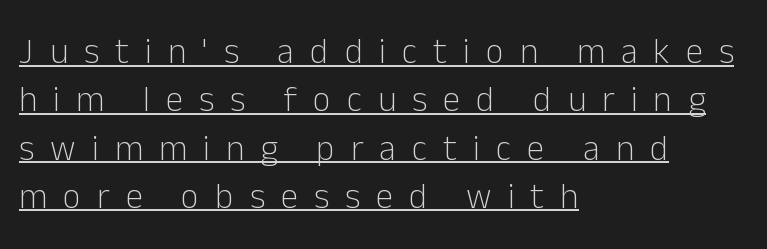
The passage shown is not bold in any degree. The letters are spread apart with noticeably loose tracking. What kind of face is this? One without serifs — a sans. Decoration check: the copy is underlined. Vertical strokes here are truly vertical. The rendering uses a moderate line-height, typical for paragraphs.
